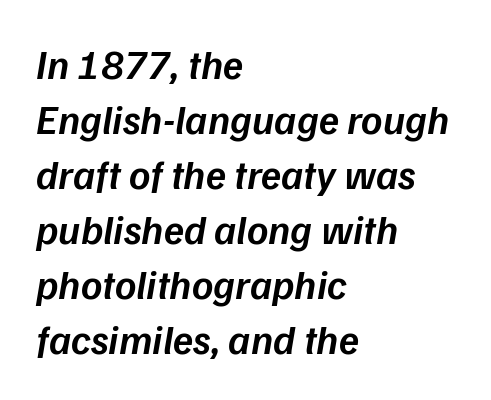
The image shows 41 px semibold type, italic (leaning right); set left-aligned, normal line spacing (1.34x), normal letter spacing, not underlined; low stroke contrast and a medium x-height.
